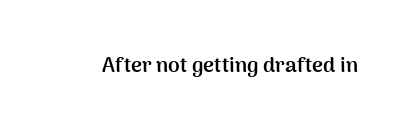
Q: Is the text bold? A: Yes.
Q: Is the text italic (slanted)? A: No, it is upright.
Q: Is the text underlined? A: No.
Q: Is the spacing between letters normal or unusually wide? A: Normal.
